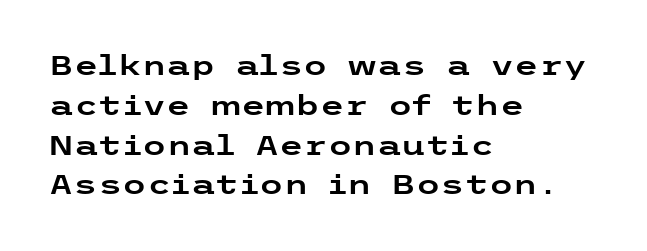
The image shows 28 px wide sans-serif type, upright; set left-aligned, normal line spacing (1.42x), normal letter spacing, not underlined; low stroke contrast and a medium x-height.
